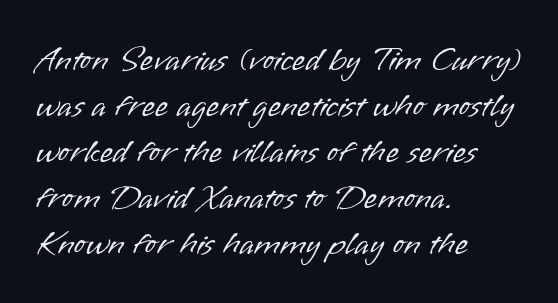
{"serif": "no", "bold": "no", "weight": "light", "width": "normal", "stroke_contrast": "low", "x_height": "small", "monospaced": "no", "underline": "no", "align": "left", "line_spacing": "normal", "line_spacing_ratio": 1.35, "letter_spacing": "normal", "letter_spacing_em": 0.0, "glyph_px": 34}
